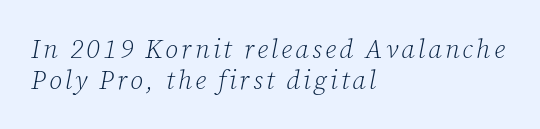
The image shows 26 px text type, italic (leaning right); set left-aligned, line spacing 1.18x, not underlined.
